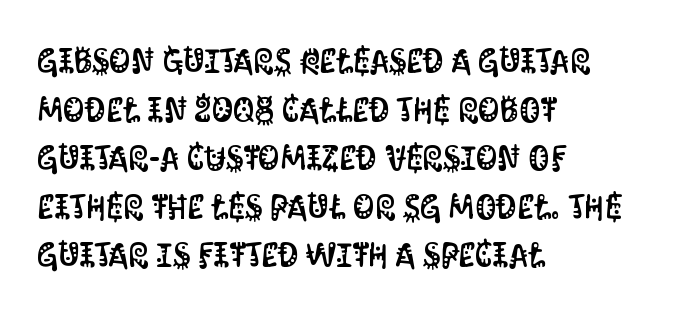
Posture: vertical. Glyph-to-glyph distance matches everyday printed text. The ragged edge is on the right, which tells us the setting is flush left. No word sits above an underline. Do the characters align in a grid? No, the font is proportional.
